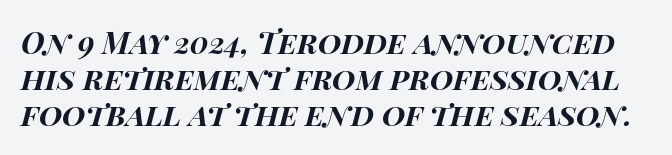
The image shows 30 px bold, wide type, italic (leaning right); set line spacing 1.2x, normal letter spacing, not underlined; high stroke contrast and a large x-height.
